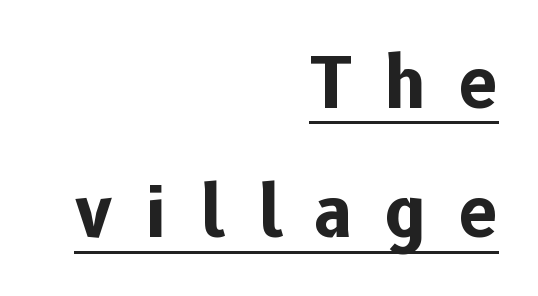
Q: Is the text bold? A: Yes.
Q: Is the text italic (slanted)? A: No, it is upright.
Q: Is the typeface a serif or a sans-serif typeface? A: Sans-serif.
Q: Is the text underlined? A: Yes.
Q: How is the paragraph aligned? A: Right-aligned.
Q: Is the spacing between letters normal or unusually wide? A: Unusually wide.
Q: Width (condensed, normal, or wide)? A: Normal.
Q: Stroke contrast? A: Low.
Q: x-height? A: Medium.
Q: Monospaced? A: No.
